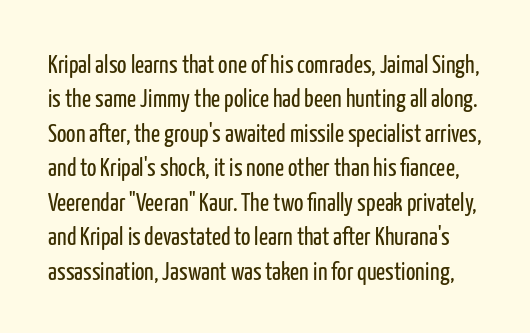
Posture: vertical. Students, note that the glyphs here touch the page at normal intervals. The line-height multiplier appears to be the usual default. Type without underlining.
